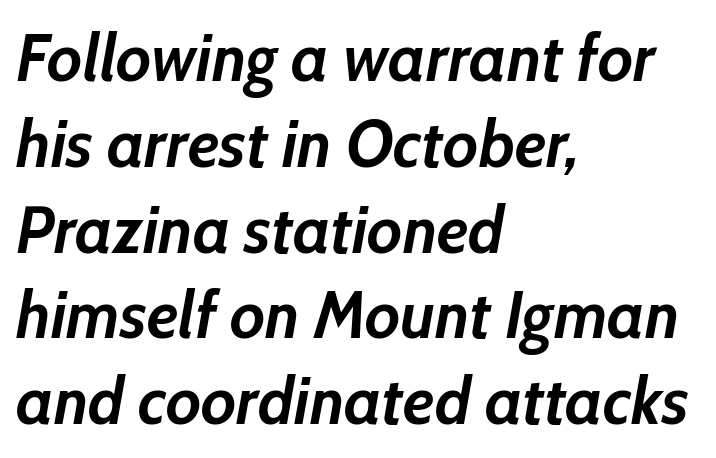
{"italic": "yes", "lean": "right", "slant_degrees": 10, "bold": "yes", "weight": "semibold", "width": "normal", "stroke_contrast": "low", "x_height": "medium", "monospaced": "no", "underline": "no", "align": "left", "line_spacing": "normal", "line_spacing_ratio": 1.28, "letter_spacing": "normal", "letter_spacing_em": 0.0, "glyph_px": 67}
